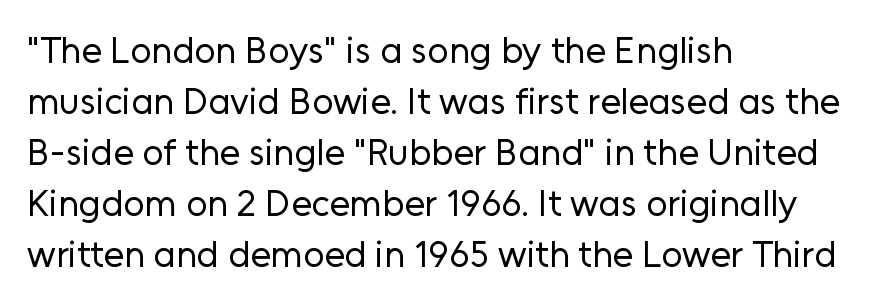
Q: Is the text bold? A: No.
Q: Is the text italic (slanted)? A: No, it is upright.
Q: Is the typeface a serif or a sans-serif typeface? A: Sans-serif.
Q: Is the text underlined? A: No.
Q: How is the paragraph aligned? A: Left-aligned.
Q: Is the spacing between letters normal or unusually wide? A: Normal.
Q: Is the spacing between lines tight, normal or loose? A: Normal.
Q: Width (condensed, normal, or wide)? A: Normal.
Q: Stroke contrast? A: Low.
Q: x-height? A: Medium.
Q: Monospaced? A: No.
